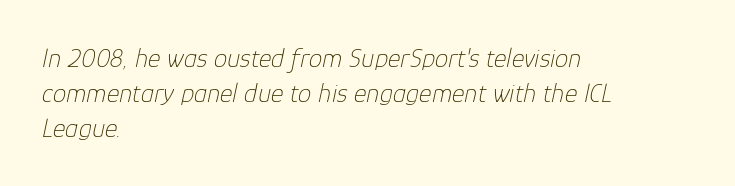
The image shows 27 px text type, italic (leaning right); set left-aligned, normal line spacing (1.3x), normal letter spacing, not underlined.
